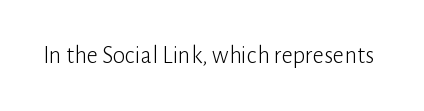
The image shows 25 px text type, upright; set normal letter spacing, not underlined.
